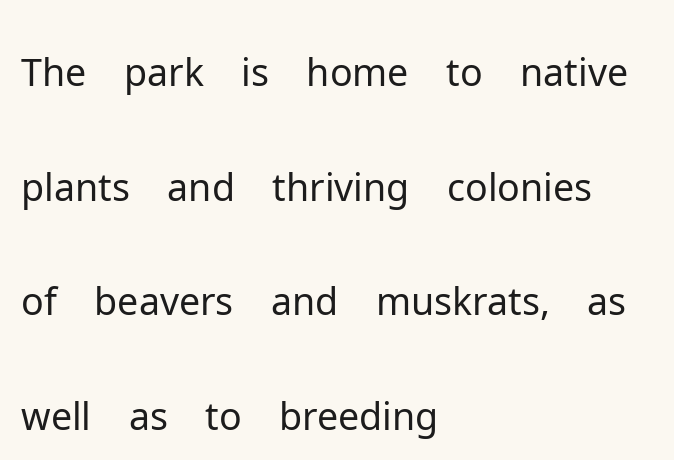
{"serif": "no", "italic": "no", "bold": "no", "weight": "light", "width": "normal", "stroke_contrast": "low", "x_height": "medium", "monospaced": "no", "underline": "no", "align": "left", "line_spacing": "normal", "line_spacing_ratio": 1.49, "letter_spacing": "normal", "letter_spacing_em": 0.0, "glyph_px": 77}
